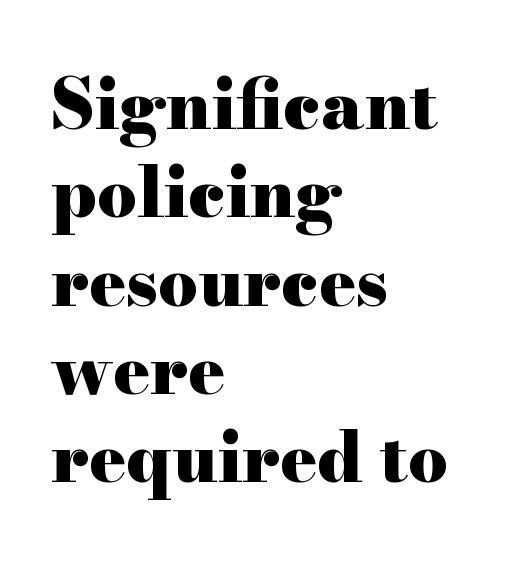
Q: Is the text bold? A: Yes.
Q: Is the text italic (slanted)? A: No, it is upright.
Q: Is the typeface a serif or a sans-serif typeface? A: Serif.
Q: Is the text underlined? A: No.
Q: How is the paragraph aligned? A: Left-aligned.
Q: Is the spacing between letters normal or unusually wide? A: Normal.
Q: Is the spacing between lines tight, normal or loose? A: Normal.
Q: Width (condensed, normal, or wide)? A: Wide.
Q: Stroke contrast? A: High.
Q: x-height? A: Small.
Q: Monospaced? A: No.
